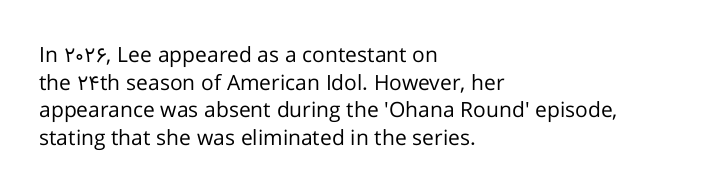
Every stem runs plumb, perpendicular to the baseline. Leftover space on each line is placed entirely after the last word. Check the space under the baseline: it is left empty. This reads as an unemphasized weight, regular at the heaviest. Caption: standard tracking, unaltered.
